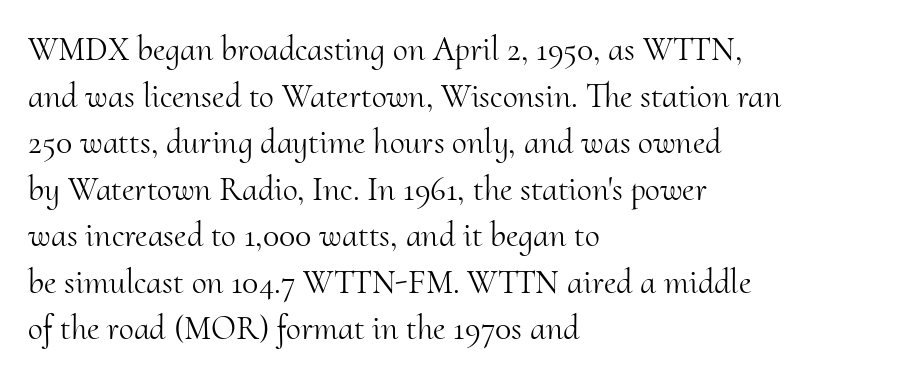
The image shows 34 px light serif type, upright; set left-aligned, normal line spacing (1.37x), normal letter spacing, not underlined; medium stroke contrast and a small x-height.
